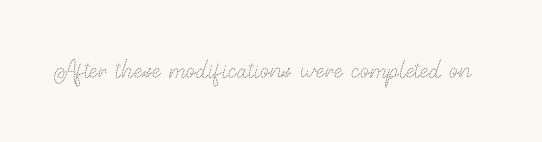
The face looks like a standard text weight, possibly lighter. Students, note that the glyphs here touch the page at normal intervals. Is this a fixed-width face? No — the glyphs have proportional, varying widths. Bare-footed words on every line.
